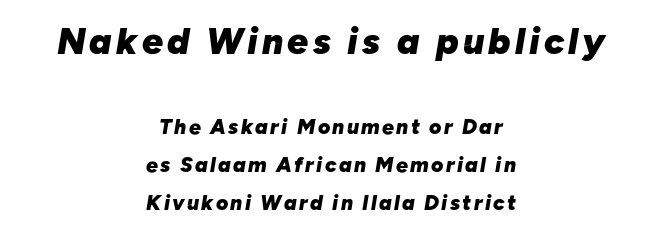
Q: Is the text bold? A: Yes.
Q: Is the text italic (slanted)? A: Yes, it leans right by about 10 degrees.
Q: Is the text underlined? A: No.
Q: How is the paragraph aligned? A: Centered.
Q: Which block of text is set in a larger size, the first (top) or the second (bottom)? A: The first (top) one.
Q: Width (condensed, normal, or wide)? A: Normal.
Q: Stroke contrast? A: Low.
Q: x-height? A: Medium.
Q: Monospaced? A: No.
